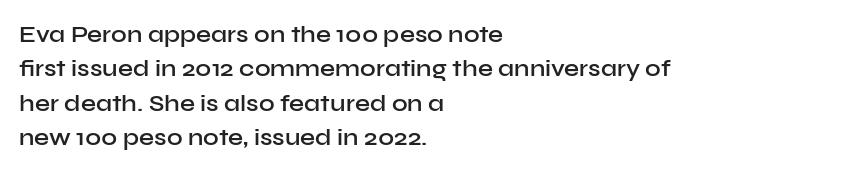
The image shows 24 px text type, upright; set left-aligned, normal line spacing (1.43x), normal letter spacing, not underlined.
